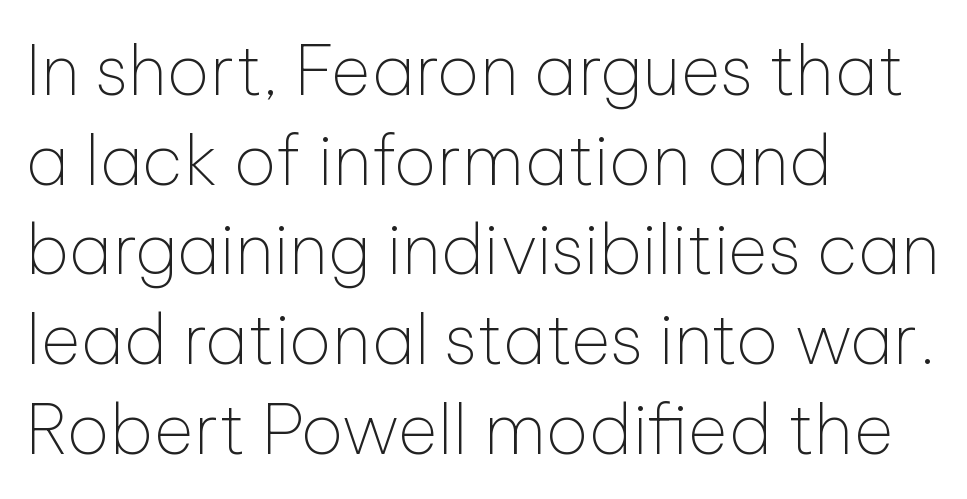
The passage shown is typeset with a sans-serif family. Unlike italic type, these characters show no tilt at all. Each line starts at the same left margin while the right side varies. The baseline area is clear. This block has exactly the height ordinary leading produces. This sample uses plain, unmodified letter spacing.
